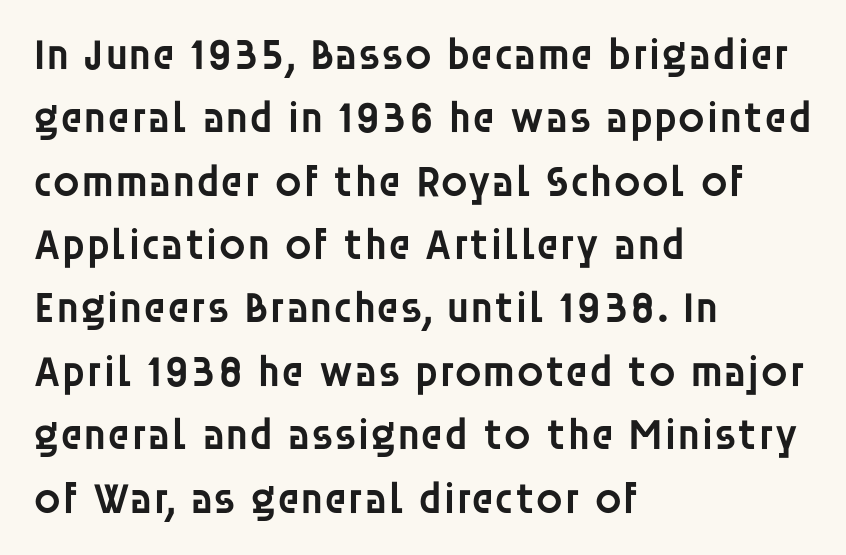
Layout note: lines flush left. Quick note: interline space is typical. The passage shown is semibold, sitting just below true bold. Nobody drew a line under any word here.
